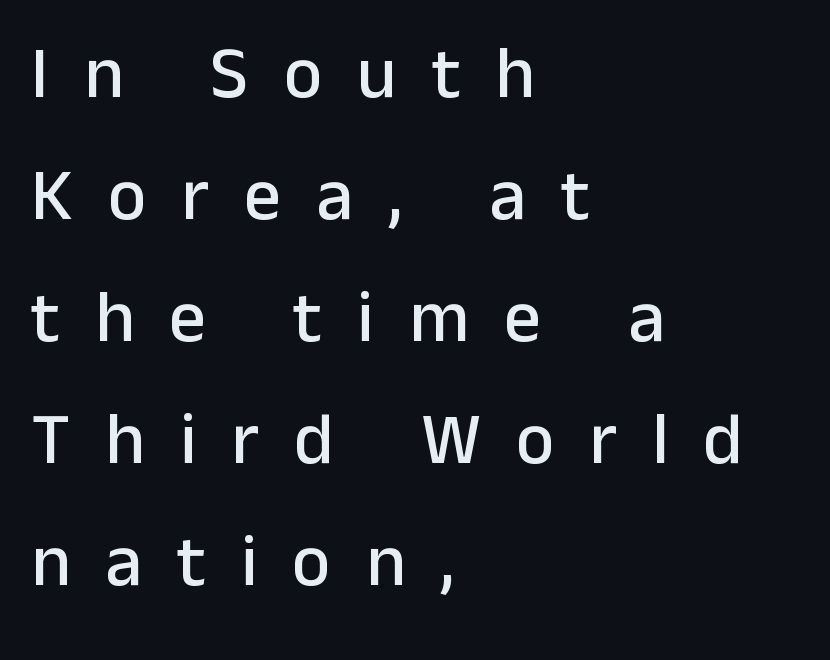
Q: Is the text italic (slanted)? A: No, it is upright.
Q: Is the typeface a serif or a sans-serif typeface? A: Sans-serif.
Q: Is the text underlined? A: No.
Q: How is the paragraph aligned? A: Left-aligned.
Q: Is the spacing between letters normal or unusually wide? A: Unusually wide.
Q: Is the spacing between lines tight, normal or loose? A: Normal.
Q: Width (condensed, normal, or wide)? A: Normal.
Q: Stroke contrast? A: Low.
Q: x-height? A: Medium.
Q: Monospaced? A: No.
